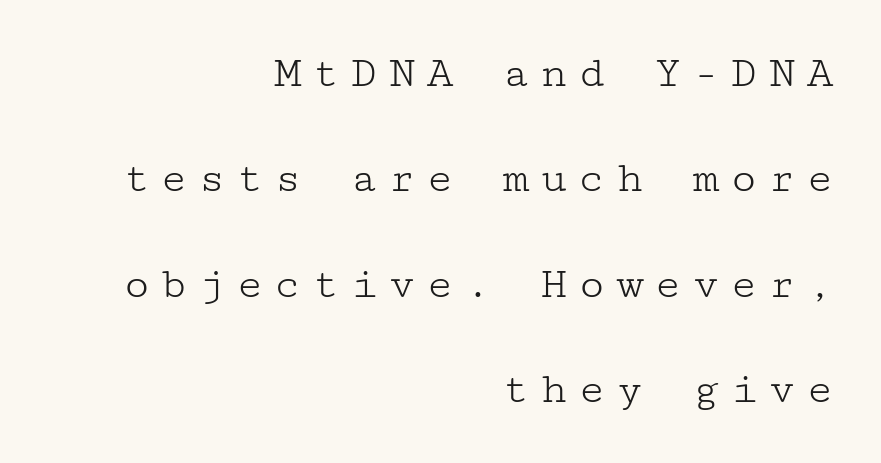
Characters follow at a spacing far wider than the type designer built in. Notice the wide empty band between every row — that's loose leading. Does the lettering tilt? It doesn't — this is upright. The string is rendered with underlining switched off.
